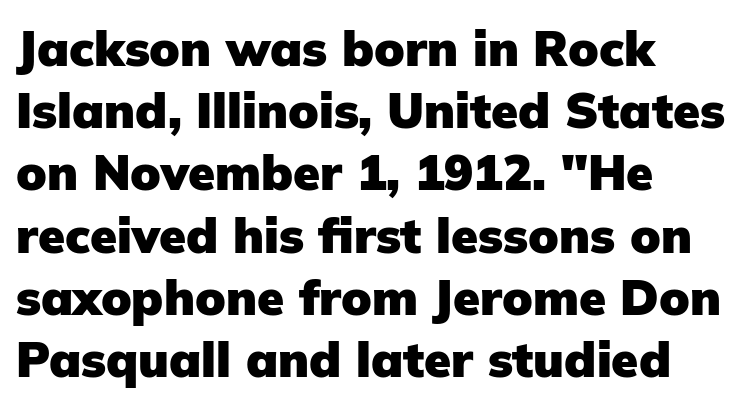
Q: Is the text bold? A: Yes.
Q: Is the text italic (slanted)? A: No, it is upright.
Q: Is the typeface a serif or a sans-serif typeface? A: Sans-serif.
Q: Is the text underlined? A: No.
Q: How is the paragraph aligned? A: Left-aligned.
Q: Is the spacing between letters normal or unusually wide? A: Normal.
Q: Is the spacing between lines tight, normal or loose? A: Normal.
Q: Width (condensed, normal, or wide)? A: Normal.
Q: Stroke contrast? A: Low.
Q: x-height? A: Medium.
Q: Monospaced? A: No.
